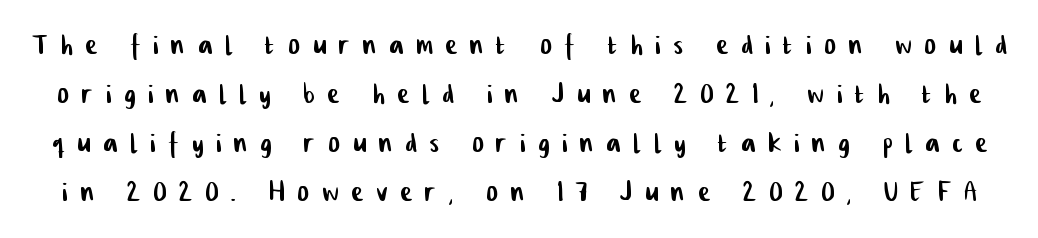
{"serif": "no", "width": "condensed", "stroke_contrast": "low", "x_height": "medium", "monospaced": "no", "underline": "no", "line_spacing": "normal", "line_spacing_ratio": 1.4, "letter_spacing": "wide", "letter_spacing_em": 0.38, "glyph_px": 35}
